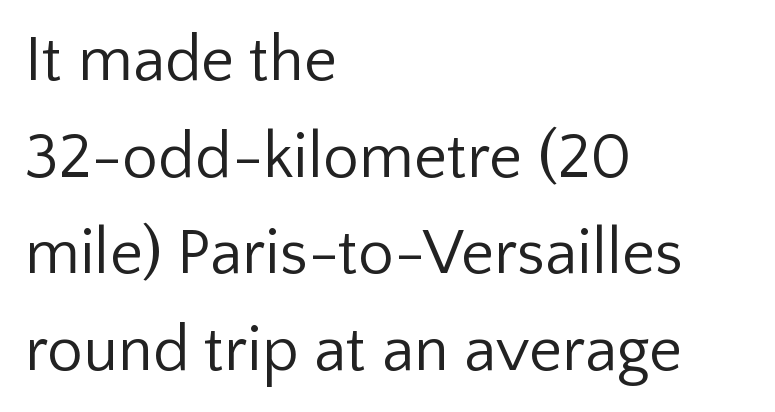
Q: Is the text bold? A: No.
Q: Is the text italic (slanted)? A: No, it is upright.
Q: Is the typeface a serif or a sans-serif typeface? A: Sans-serif.
Q: Is the text underlined? A: No.
Q: How is the paragraph aligned? A: Left-aligned.
Q: Is the spacing between letters normal or unusually wide? A: Normal.
Q: Is the spacing between lines tight, normal or loose? A: Normal.
Q: Width (condensed, normal, or wide)? A: Normal.
Q: Stroke contrast? A: Low.
Q: x-height? A: Medium.
Q: Monospaced? A: No.
